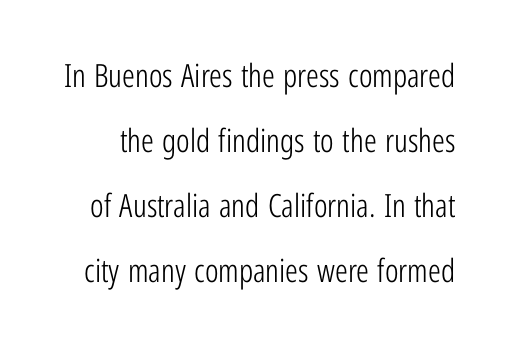
Q: Is the text bold? A: No.
Q: Is the text italic (slanted)? A: No, it is upright.
Q: Is the typeface a serif or a sans-serif typeface? A: Sans-serif.
Q: Is the text underlined? A: No.
Q: Is the spacing between letters normal or unusually wide? A: Normal.
Q: Is the spacing between lines tight, normal or loose? A: Loose.
Q: Width (condensed, normal, or wide)? A: Condensed.
Q: Stroke contrast? A: Low.
Q: x-height? A: Medium.
Q: Monospaced? A: No.
